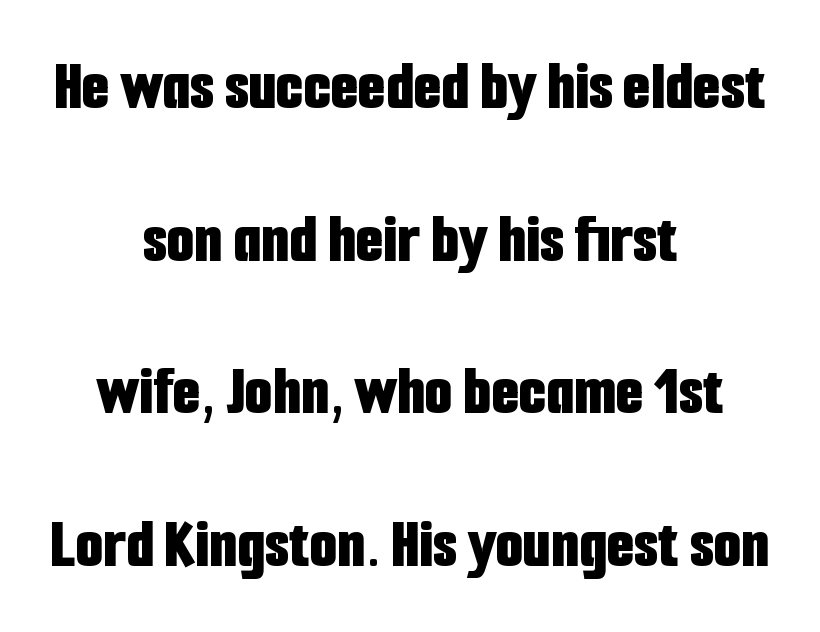
{"serif": "no", "italic": "no", "bold": "yes", "weight": "bold", "width": "condensed", "stroke_contrast": "low", "x_height": "medium", "monospaced": "no", "underline": "no", "align": "center", "line_spacing": "loose", "line_spacing_ratio": 2.15, "letter_spacing": "normal", "letter_spacing_em": 0.0, "glyph_px": 71}
